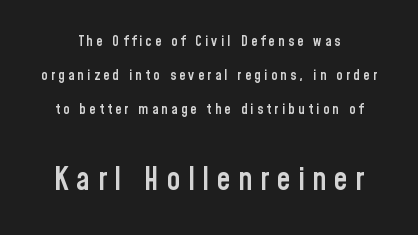
{"serif": "no", "italic": "no", "bold": "semi", "weight": "semibold", "width": "condensed", "stroke_contrast": "low", "x_height": "medium", "monospaced": "no", "underline": "no", "line_spacing": "loose", "line_spacing_ratio": 2.43, "letter_spacing": "wide", "letter_spacing_em": 0.24, "larger_block": "second", "size_ratio": 2.21, "glyph_px": 31}
